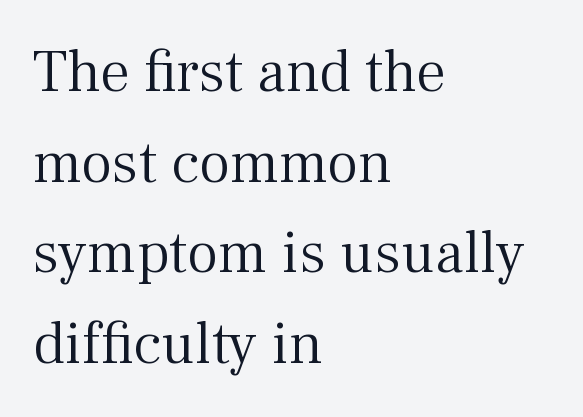
{"serif": "yes", "italic": "no", "bold": "no", "weight": "light", "width": "normal", "stroke_contrast": "medium", "x_height": "medium", "monospaced": "no", "underline": "no", "align": "left", "line_spacing": "normal", "line_spacing_ratio": 1.51, "letter_spacing": "normal", "letter_spacing_em": 0.0, "glyph_px": 60}
